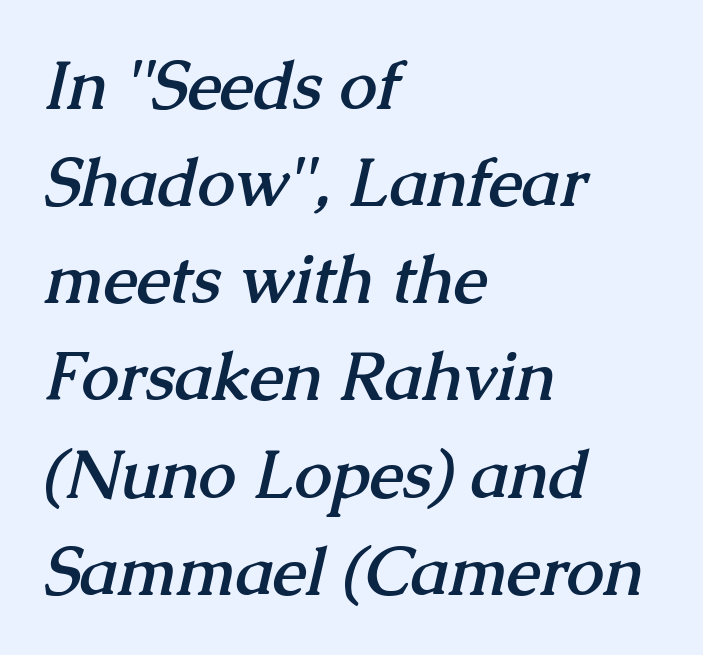
Spacing verdict: proportional, widths tailored to each character. How would I describe the line gaps? Plain and ordinary. How heavy is the stroke? Heavy — this is a bold. Caption: multi-line text, flush left, ragged right.
